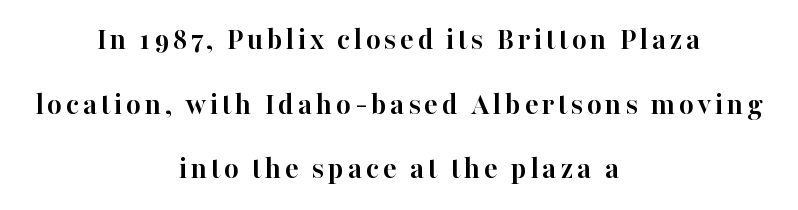
{"serif": "yes", "italic": "no", "bold": "yes", "weight": "semibold", "width": "normal", "stroke_contrast": "high", "x_height": "medium", "monospaced": "no", "underline": "no", "align": "center", "line_spacing": "loose", "line_spacing_ratio": 2.02, "glyph_px": 32}
